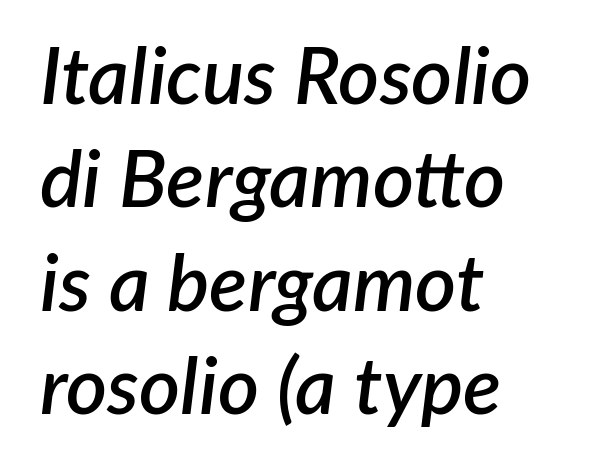
{"italic": "yes", "lean": "right", "slant_degrees": 7, "bold": "semi", "weight": "semibold", "width": "normal", "stroke_contrast": "low", "x_height": "medium", "monospaced": "no", "underline": "no", "align": "left", "line_spacing": "normal", "line_spacing_ratio": 1.31, "letter_spacing": "normal", "letter_spacing_em": 0.0, "glyph_px": 79}
